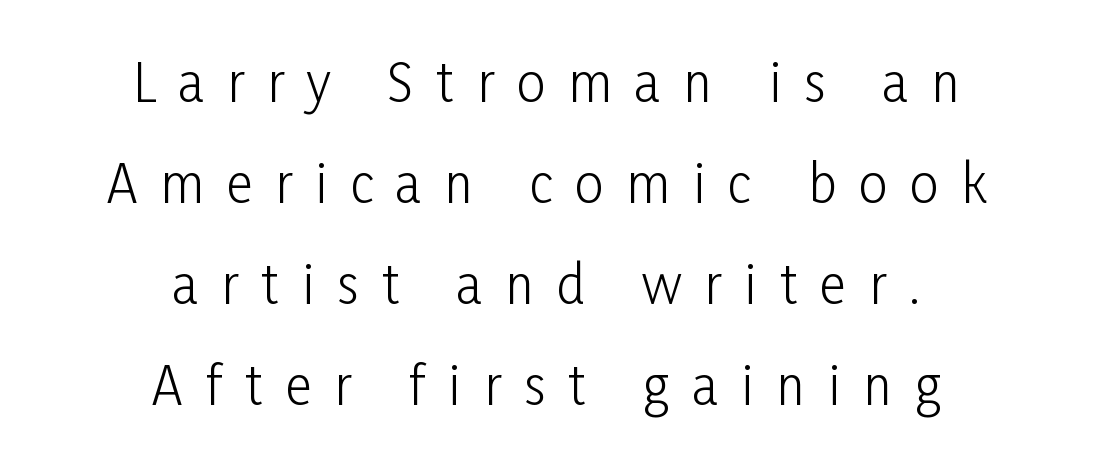
Q: Is the text bold? A: No.
Q: Is the text italic (slanted)? A: No, it is upright.
Q: Is the typeface a serif or a sans-serif typeface? A: Sans-serif.
Q: Is the text underlined? A: No.
Q: How is the paragraph aligned? A: Centered.
Q: Is the spacing between letters normal or unusually wide? A: Unusually wide.
Q: Is the spacing between lines tight, normal or loose? A: Loose.
Q: Width (condensed, normal, or wide)? A: Condensed.
Q: Stroke contrast? A: Low.
Q: x-height? A: Medium.
Q: Monospaced? A: No.
